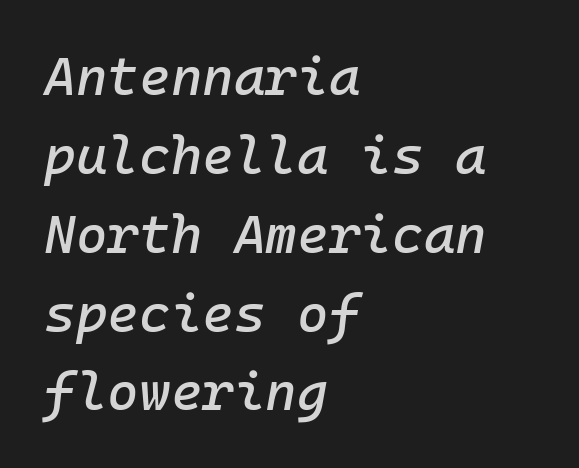
Q: Is the text italic (slanted)? A: Yes, it leans right by about 10 degrees.
Q: Is the text underlined? A: No.
Q: How is the paragraph aligned? A: Left-aligned.
Q: Is the spacing between letters normal or unusually wide? A: Normal.
Q: Is the spacing between lines tight, normal or loose? A: Normal.
Q: Width (condensed, normal, or wide)? A: Normal.
Q: Stroke contrast? A: Low.
Q: x-height? A: Medium.
Q: Monospaced? A: Yes.
